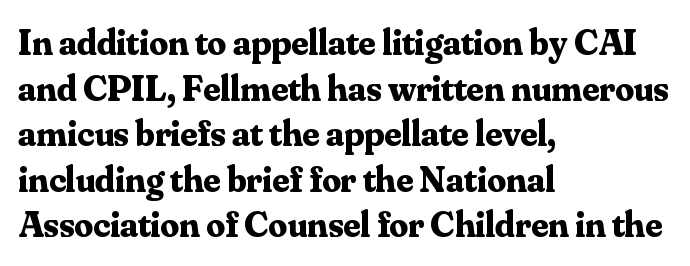
Descender tails drop into unmarked territory. On the weight axis this lands at bold, roughly 700. Does extra space separate the letters? No, they use regular spacing. Line starts are locked; line ends wander.
